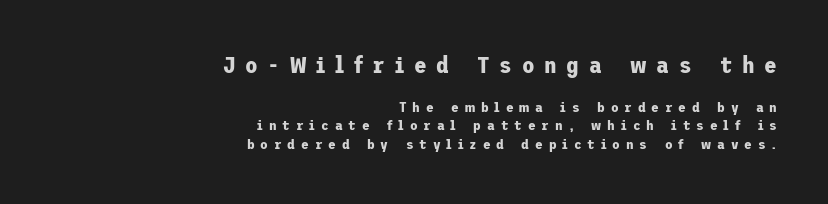
The image shows 23 px bold type, upright; set right-aligned, normal line spacing (1.3x), unusually wide letter spacing (+0.42 em), not underlined; the first (top) block is 1.64x larger.
